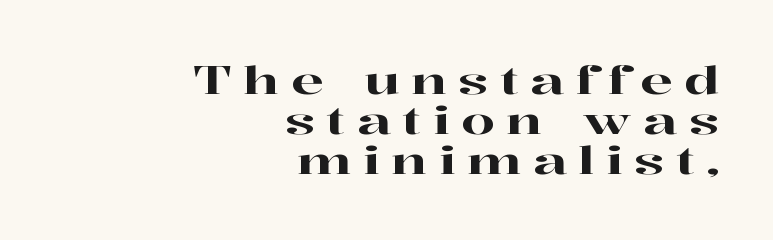
Q: Is the text italic (slanted)? A: No, it is upright.
Q: Is the typeface a serif or a sans-serif typeface? A: Serif.
Q: Is the text underlined? A: No.
Q: How is the paragraph aligned? A: Right-aligned.
Q: Is the spacing between letters normal or unusually wide? A: Unusually wide.
Q: Is the spacing between lines tight, normal or loose? A: Tight.
Q: Width (condensed, normal, or wide)? A: Wide.
Q: Stroke contrast? A: High.
Q: x-height? A: Medium.
Q: Monospaced? A: No.
